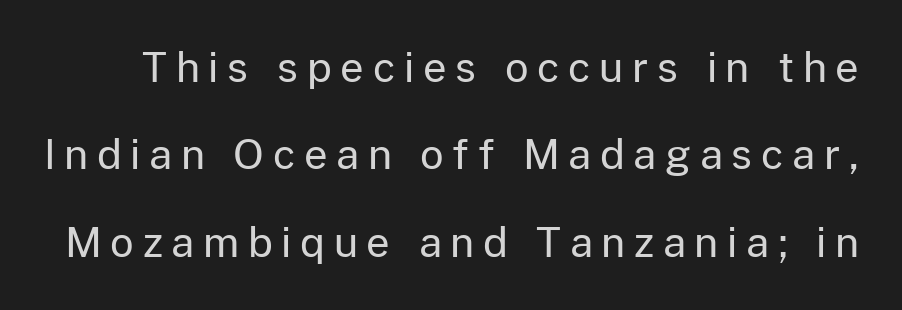
The image shows 41 px regular-weight sans-serif type, upright; set loose line spacing (2.13x), unusually wide letter spacing (+0.21 em), not underlined; low stroke contrast and a medium x-height.
